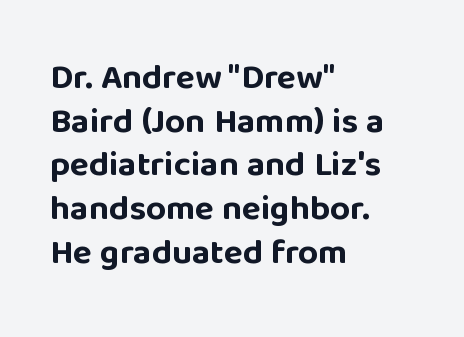
Q: Is the text bold? A: Yes.
Q: Is the text italic (slanted)? A: No, it is upright.
Q: Is the typeface a serif or a sans-serif typeface? A: Sans-serif.
Q: Is the text underlined? A: No.
Q: How is the paragraph aligned? A: Left-aligned.
Q: Is the spacing between letters normal or unusually wide? A: Normal.
Q: Is the spacing between lines tight, normal or loose? A: Normal.
Q: Width (condensed, normal, or wide)? A: Normal.
Q: Stroke contrast? A: Low.
Q: x-height? A: Large.
Q: Monospaced? A: No.
